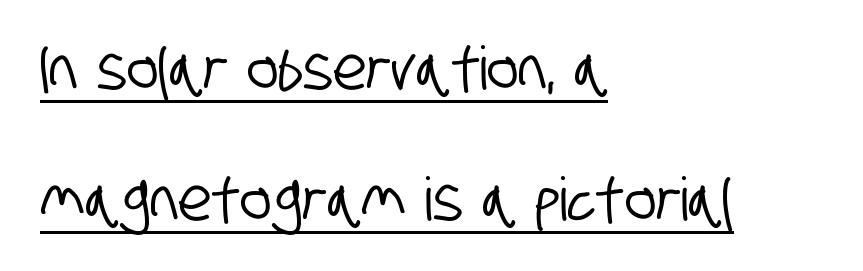
{"serif": "no", "width": "condensed", "stroke_contrast": "low", "x_height": "large", "monospaced": "no", "underline": "yes", "align": "left", "line_spacing": "loose", "line_spacing_ratio": 2.18, "letter_spacing": "normal", "letter_spacing_em": 0.0, "glyph_px": 60}
